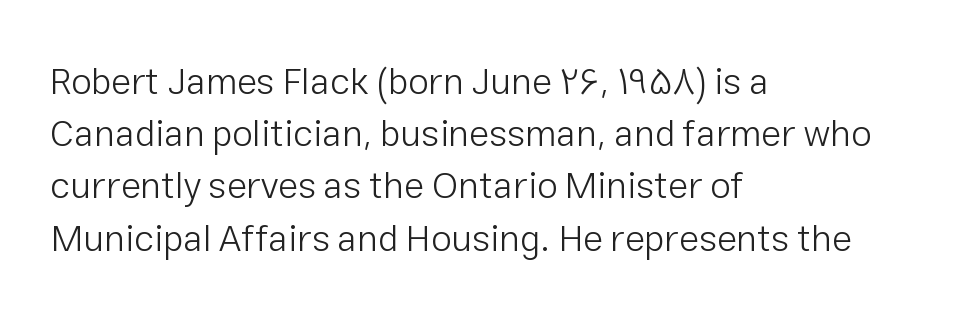
Q: Is the text bold? A: No.
Q: Is the text italic (slanted)? A: No, it is upright.
Q: Is the typeface a serif or a sans-serif typeface? A: Sans-serif.
Q: Is the text underlined? A: No.
Q: How is the paragraph aligned? A: Left-aligned.
Q: Is the spacing between letters normal or unusually wide? A: Normal.
Q: Is the spacing between lines tight, normal or loose? A: Normal.
Q: Width (condensed, normal, or wide)? A: Normal.
Q: Stroke contrast? A: Low.
Q: x-height? A: Medium.
Q: Monospaced? A: No.
